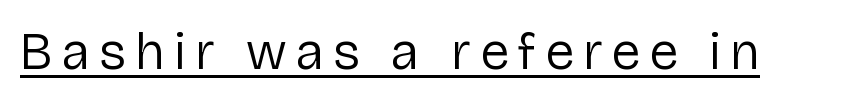
Q: Is the text bold? A: No.
Q: Is the text italic (slanted)? A: No, it is upright.
Q: Is the typeface a serif or a sans-serif typeface? A: Sans-serif.
Q: Is the text underlined? A: Yes.
Q: Width (condensed, normal, or wide)? A: Normal.
Q: Stroke contrast? A: Low.
Q: x-height? A: Medium.
Q: Monospaced? A: No.
